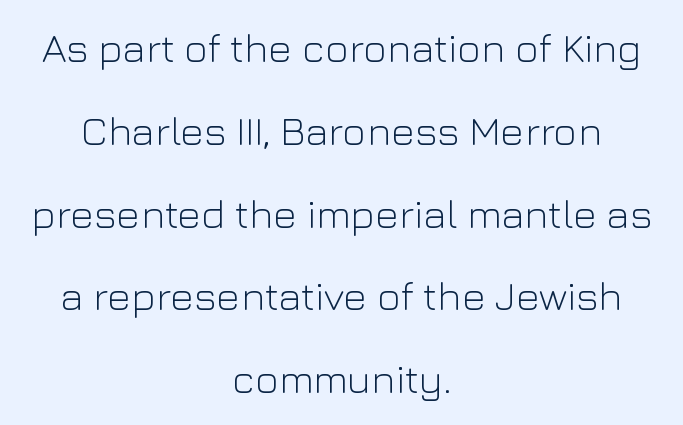
Q: Is the text bold? A: No.
Q: Is the text italic (slanted)? A: No, it is upright.
Q: Is the typeface a serif or a sans-serif typeface? A: Sans-serif.
Q: Is the text underlined? A: No.
Q: How is the paragraph aligned? A: Centered.
Q: Is the spacing between letters normal or unusually wide? A: Normal.
Q: Is the spacing between lines tight, normal or loose? A: Loose.
Q: Width (condensed, normal, or wide)? A: Normal.
Q: Stroke contrast? A: Low.
Q: x-height? A: Medium.
Q: Monospaced? A: No.
